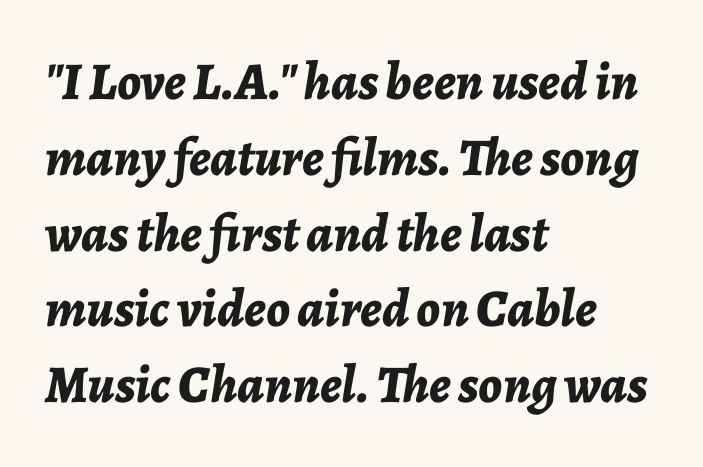
The image shows 53 px bold type, italic (leaning right); set left-aligned, normal line spacing (1.43x), normal letter spacing, not underlined; low stroke contrast and a medium x-height.
